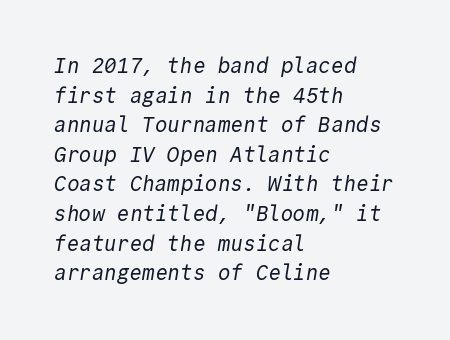
Q: Is the text bold? A: No.
Q: Is the text underlined? A: No.
Q: How is the paragraph aligned? A: Left-aligned.
Q: Is the spacing between letters normal or unusually wide? A: Normal.
Q: Is the spacing between lines tight, normal or loose? A: Normal.
